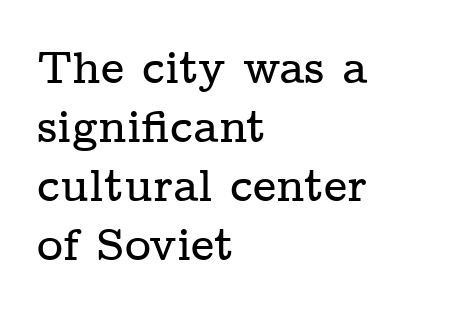
{"serif": "yes", "italic": "no", "width": "wide", "stroke_contrast": "low", "x_height": "medium", "monospaced": "no", "underline": "no", "align": "left", "line_spacing": "normal", "line_spacing_ratio": 1.31, "letter_spacing": "normal", "letter_spacing_em": 0.0, "glyph_px": 45}
